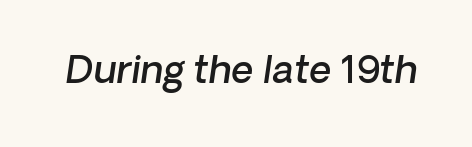
The image shows 38 px semibold sans-serif type; set normal letter spacing, not underlined; low stroke contrast and a medium x-height.
